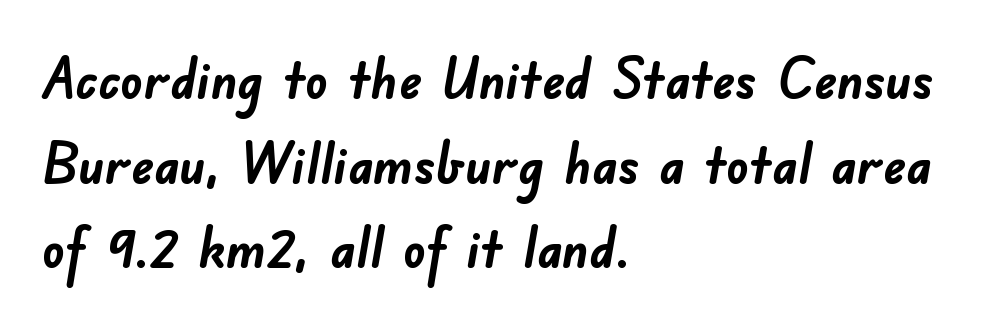
Serifs: no, the terminals of the letterforms are clean. Do the characters align in a grid? No, the font is proportional. Does the weight exceed regular? Yes, all the way to bold. The passage shown is not underscored anywhere.
